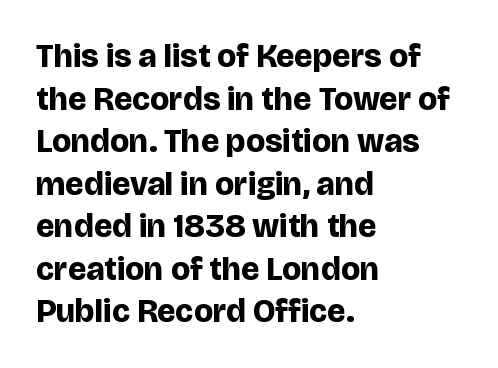
{"serif": "no", "italic": "no", "bold": "yes", "weight": "bold", "width": "normal", "stroke_contrast": "low", "x_height": "large", "monospaced": "no", "underline": "no", "align": "left", "line_spacing": "normal", "line_spacing_ratio": 1.29, "letter_spacing": "normal", "letter_spacing_em": 0.0, "glyph_px": 33}
